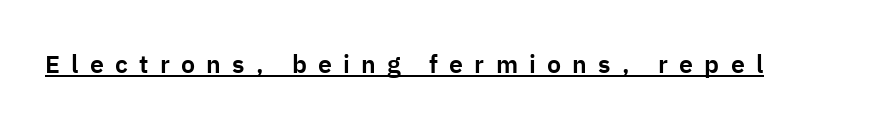
Q: Is the text italic (slanted)? A: No, it is upright.
Q: Is the text underlined? A: Yes.
Q: Is the spacing between letters normal or unusually wide? A: Unusually wide.
